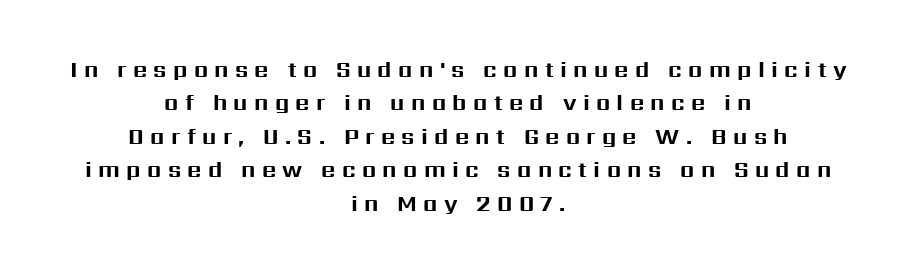
Q: Is the text bold? A: Yes.
Q: Is the text italic (slanted)? A: No, it is upright.
Q: Is the text underlined? A: No.
Q: How is the paragraph aligned? A: Centered.
Q: Is the spacing between letters normal or unusually wide? A: Unusually wide.
Q: Is the spacing between lines tight, normal or loose? A: Normal.
